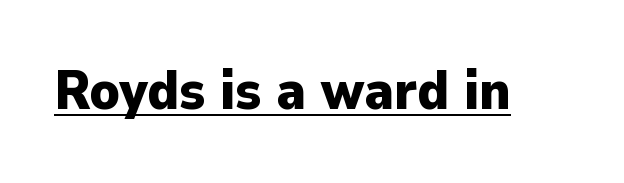
The image shows 54 px heavy sans-serif type, upright; set normal letter spacing, underlined; low stroke contrast and a medium x-height.
